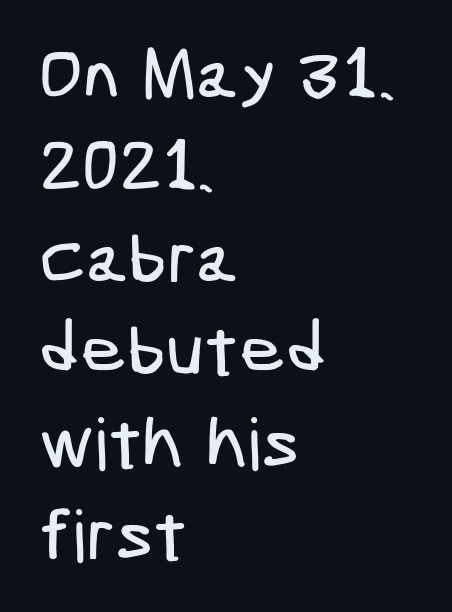
Q: Is the typeface a serif or a sans-serif typeface? A: Sans-serif.
Q: Is the text underlined? A: No.
Q: How is the paragraph aligned? A: Left-aligned.
Q: Is the spacing between letters normal or unusually wide? A: Normal.
Q: Is the spacing between lines tight, normal or loose? A: Normal.
Q: Width (condensed, normal, or wide)? A: Condensed.
Q: Stroke contrast? A: Low.
Q: x-height? A: Medium.
